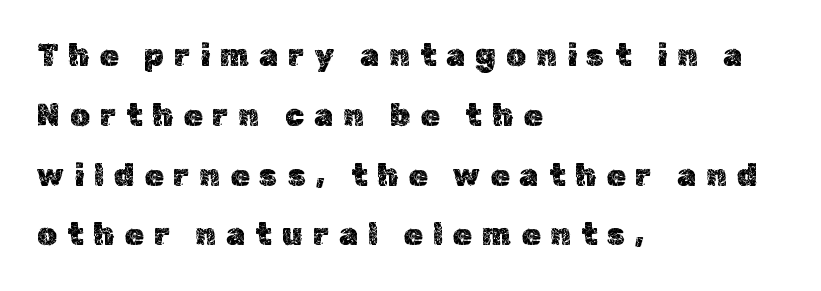
Q: Is the text italic (slanted)? A: No, it is upright.
Q: Is the text underlined? A: No.
Q: How is the paragraph aligned? A: Left-aligned.
Q: Is the spacing between letters normal or unusually wide? A: Unusually wide.
Q: Is the spacing between lines tight, normal or loose? A: Loose.
Q: Width (condensed, normal, or wide)? A: Normal.
Q: x-height? A: Medium.
Q: Monospaced? A: No.
